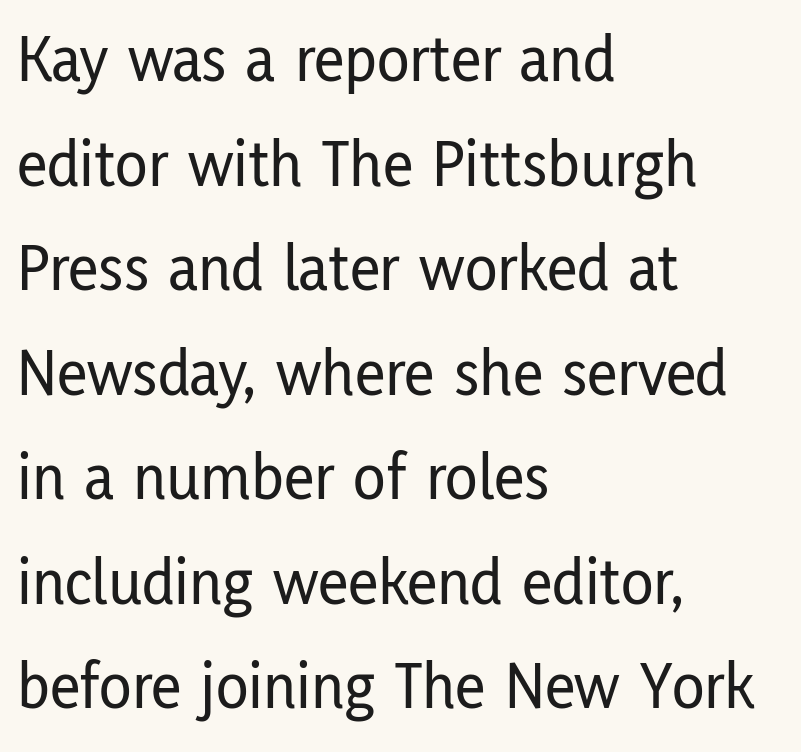
Q: Is the text italic (slanted)? A: No, it is upright.
Q: Is the typeface a serif or a sans-serif typeface? A: Sans-serif.
Q: Is the text underlined? A: No.
Q: How is the paragraph aligned? A: Left-aligned.
Q: Is the spacing between letters normal or unusually wide? A: Normal.
Q: Is the spacing between lines tight, normal or loose? A: Normal.
Q: Width (condensed, normal, or wide)? A: Condensed.
Q: Stroke contrast? A: Low.
Q: x-height? A: Medium.
Q: Monospaced? A: No.
